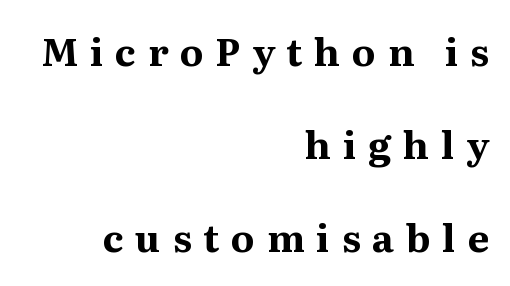
Heft: maximum for text — a bold. Loose tracking; the words dissolve into strings of separated letters. Any mark beneath the type? The region is blank. The type family on display is of the serif kind. These lines are set flush right with a ragged left edge.
